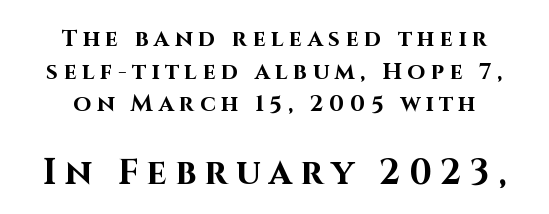
{"serif": "no", "italic": "no", "bold": "yes", "weight": "bold", "width": "normal", "stroke_contrast": "high", "x_height": "large", "monospaced": "no", "underline": "no", "align": "center", "line_spacing": "normal", "line_spacing_ratio": 1.42, "letter_spacing": "wide", "letter_spacing_em": 0.24, "larger_block": "second", "size_ratio": 1.52, "glyph_px": 35}
